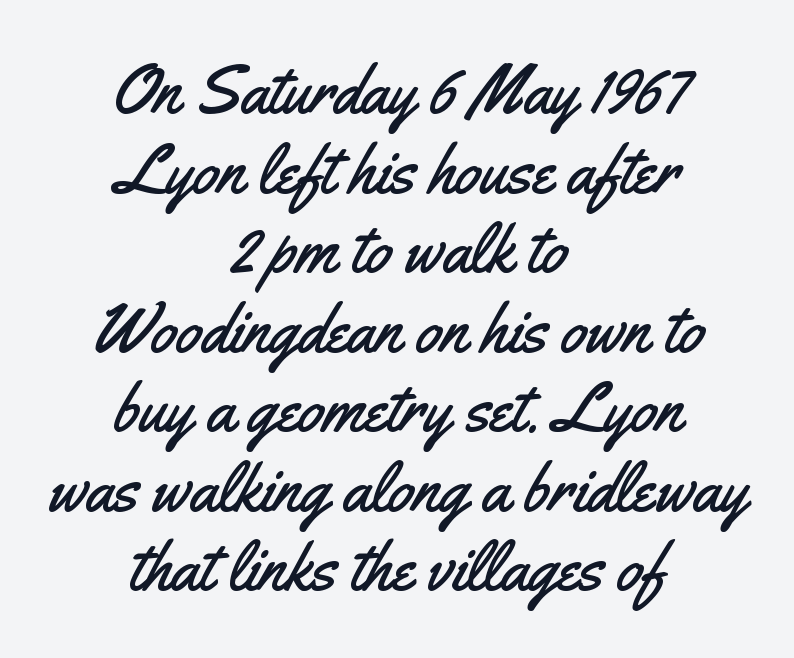
{"serif": "no", "width": "condensed", "stroke_contrast": "medium", "x_height": "small", "monospaced": "no", "underline": "no", "align": "center", "line_spacing_ratio": 1.17, "letter_spacing": "normal", "letter_spacing_em": 0.0, "glyph_px": 68}
